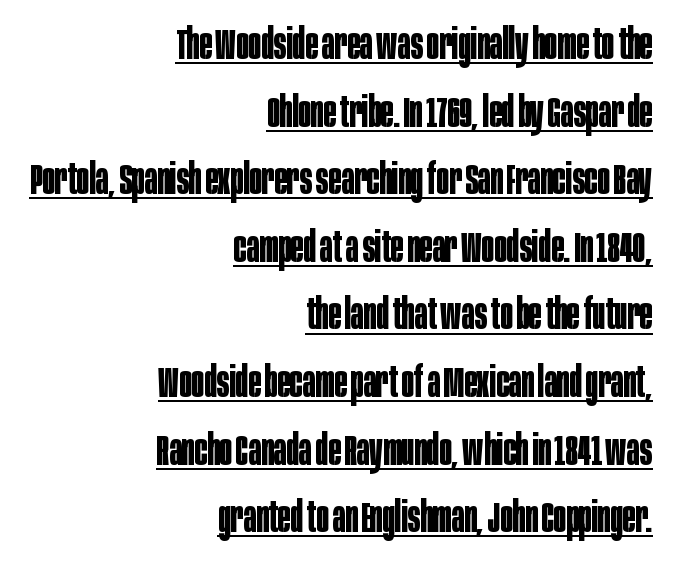
The image shows 42 px bold, condensed sans-serif type, upright; set right-aligned, normal line spacing (1.61x), normal letter spacing, underlined; low stroke contrast and a large x-height.
